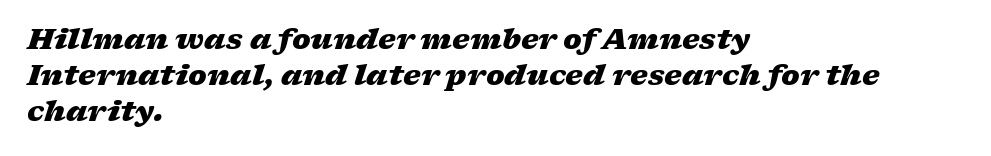
The image shows 28 px heavy, wide type, italic (leaning right); set left-aligned, normal line spacing (1.29x), normal letter spacing, not underlined; low stroke contrast and a medium x-height.
